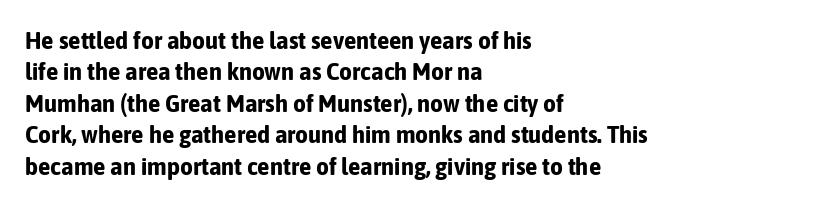
Q: Is the text bold? A: Yes.
Q: Is the text italic (slanted)? A: No, it is upright.
Q: Is the text underlined? A: No.
Q: How is the paragraph aligned? A: Left-aligned.
Q: Is the spacing between letters normal or unusually wide? A: Normal.
Q: Is the spacing between lines tight, normal or loose? A: Normal.
